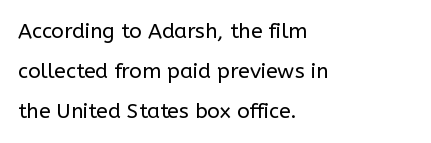
The image shows 21 px text type, upright; set left-aligned, loose line spacing (1.91x), normal letter spacing, not underlined.
